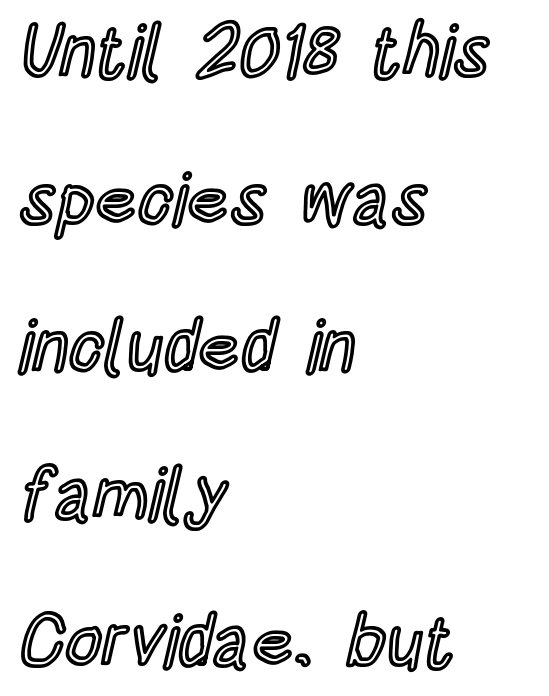
{"width": "condensed", "x_height": "large", "monospaced": "no", "underline": "no", "align": "left", "line_spacing": "loose", "line_spacing_ratio": 2.05, "letter_spacing": "normal", "letter_spacing_em": 0.0, "glyph_px": 72}
